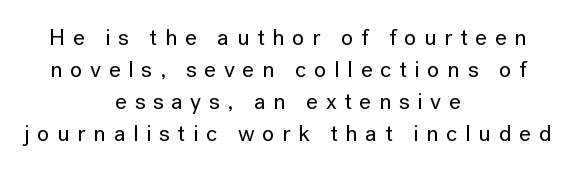
{"italic": "no", "underline": "no", "align": "center", "line_spacing": "normal", "line_spacing_ratio": 1.39, "letter_spacing": "wide", "letter_spacing_em": 0.33, "glyph_px": 23}
